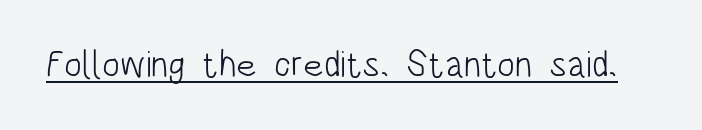
The image shows 37 px light, condensed sans-serif type, upright; set normal letter spacing, underlined; low stroke contrast and a large x-height.
